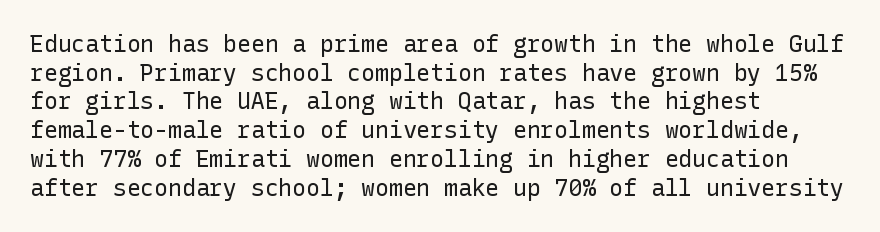
{"italic": "no", "bold": "no", "underline": "no", "align": "left", "line_spacing": "normal", "line_spacing_ratio": 1.25, "letter_spacing": "normal", "letter_spacing_em": 0.0, "glyph_px": 23}
